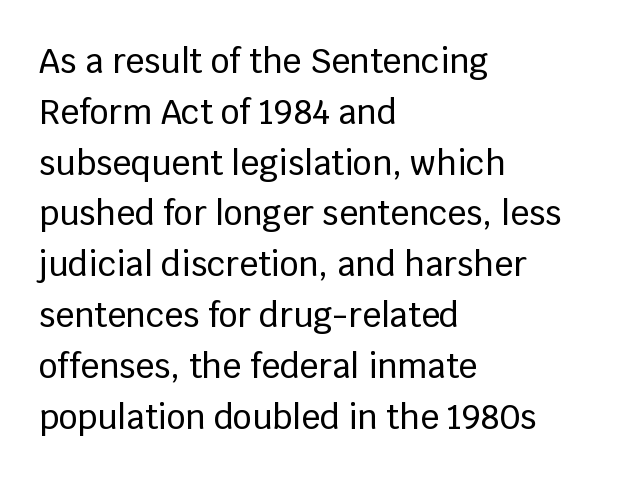
{"serif": "no", "italic": "no", "width": "normal", "stroke_contrast": "low", "x_height": "large", "monospaced": "no", "underline": "no", "align": "left", "line_spacing": "normal", "line_spacing_ratio": 1.54, "letter_spacing": "normal", "letter_spacing_em": 0.0, "glyph_px": 33}
